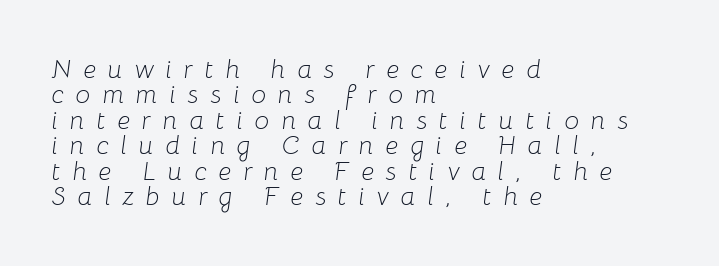
Q: Is the text bold? A: No.
Q: Is the text italic (slanted)? A: Yes, it leans right by about 8 degrees.
Q: Is the text underlined? A: No.
Q: How is the paragraph aligned? A: Left-aligned.
Q: Is the spacing between letters normal or unusually wide? A: Unusually wide.
Q: Is the spacing between lines tight, normal or loose? A: Tight.
